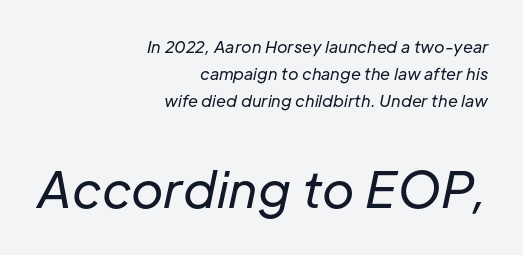
The image shows 49 px regular-weight type, italic (leaning right); set right-aligned, normal line spacing (1.68x), normal letter spacing, not underlined; the second (bottom) block is 3.06x larger; low stroke contrast and a medium x-height.
